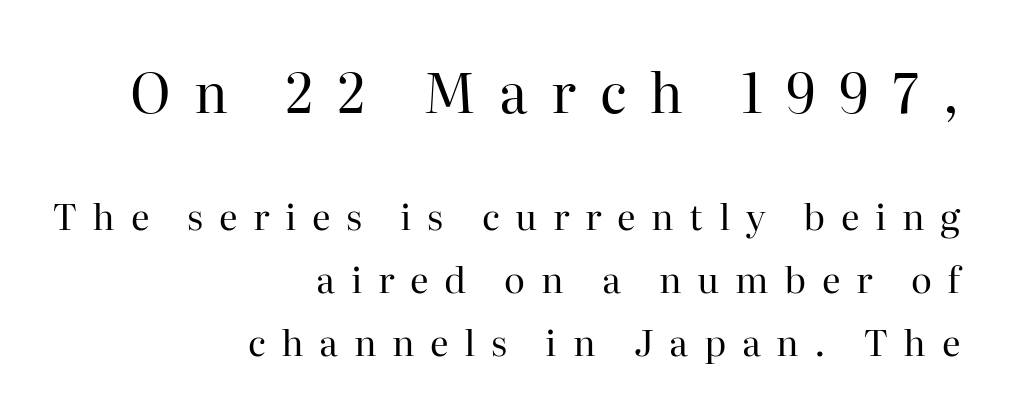
The image shows 54 px regular-weight serif type, upright; set right-aligned, line spacing 1.75x, unusually wide letter spacing (+0.43 em), not underlined; the first (top) block is 1.5x larger; high stroke contrast and a medium x-height.
